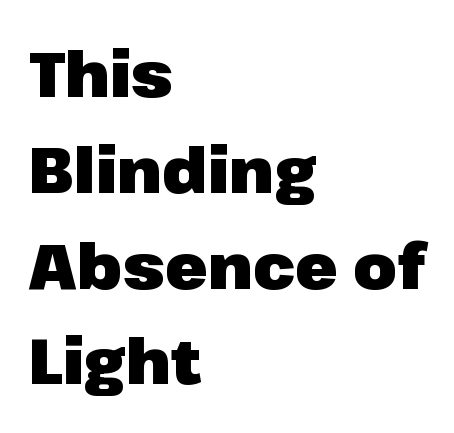
Q: Is the text bold? A: Yes.
Q: Is the text italic (slanted)? A: No, it is upright.
Q: Is the typeface a serif or a sans-serif typeface? A: Sans-serif.
Q: Is the text underlined? A: No.
Q: How is the paragraph aligned? A: Left-aligned.
Q: Is the spacing between letters normal or unusually wide? A: Normal.
Q: Is the spacing between lines tight, normal or loose? A: Normal.
Q: Width (condensed, normal, or wide)? A: Normal.
Q: Stroke contrast? A: Low.
Q: x-height? A: Medium.
Q: Monospaced? A: No.
